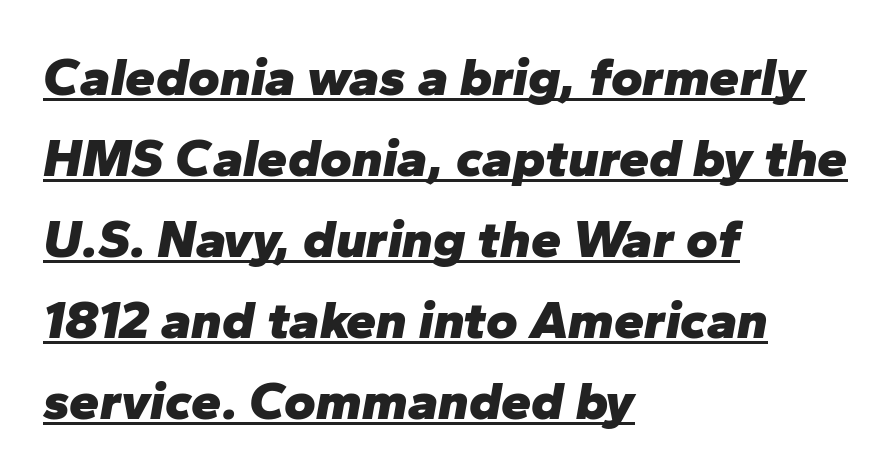
Q: Is the text bold? A: Yes.
Q: Is the text italic (slanted)? A: Yes, it leans right by about 10 degrees.
Q: Is the text underlined? A: Yes.
Q: How is the paragraph aligned? A: Left-aligned.
Q: Is the spacing between letters normal or unusually wide? A: Normal.
Q: Is the spacing between lines tight, normal or loose? A: Normal.
Q: Width (condensed, normal, or wide)? A: Normal.
Q: Stroke contrast? A: Low.
Q: x-height? A: Medium.
Q: Monospaced? A: No.
